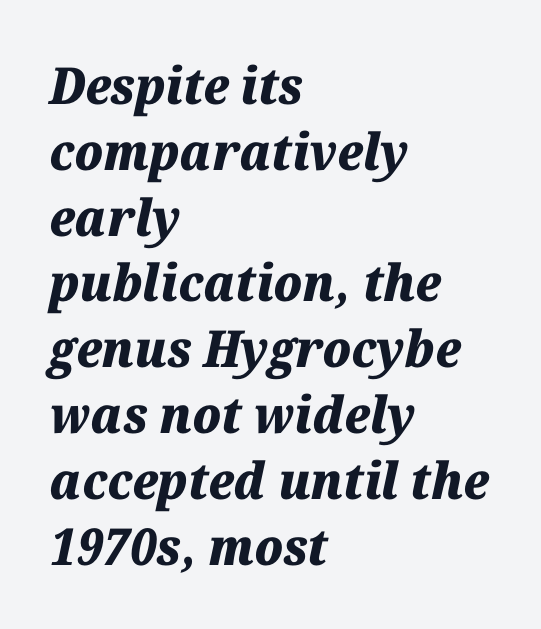
The image shows 51 px heavy type, italic (leaning right); set left-aligned, normal line spacing (1.29x), normal letter spacing, not underlined; medium stroke contrast and a medium x-height.
